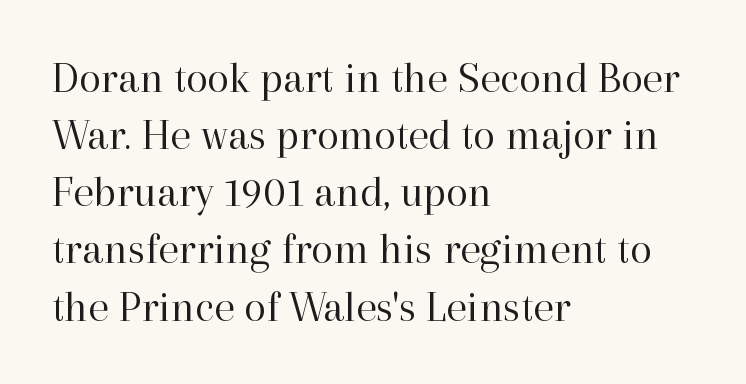
The image shows 45 px regular-weight serif type, upright; set left-aligned, normal line spacing (1.27x), normal letter spacing, not underlined; high stroke contrast and a medium x-height.
